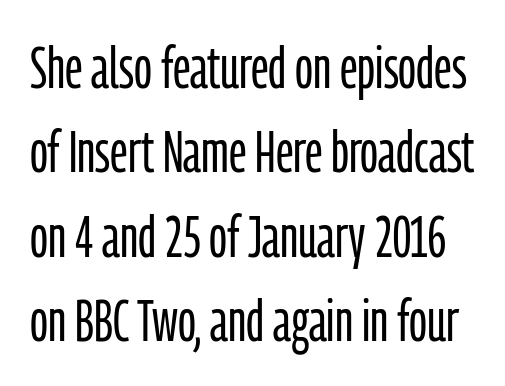
Has an underline been added? It has not. Does the type have serifs? No, each stem ends abruptly. In terms of leading, this rendering sits right in the middle. The letterforms sit at book weight or below. The horizontal fit of the characters is conventional and even.
